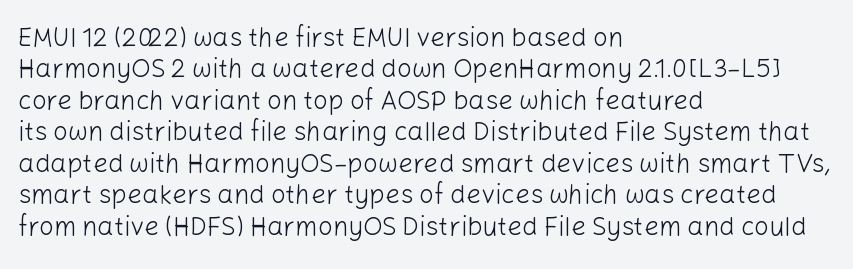
The image shows 26 px text type, upright; set left-aligned, line spacing 1.21x, normal letter spacing, not underlined.
